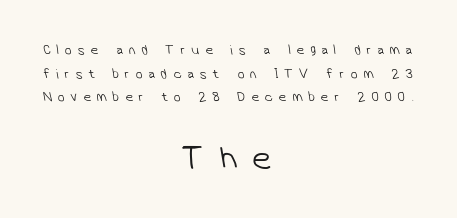
The face used here appears at its bigger size in the lower chunk. Are there feet on the stems? There aren't — it's a sans. The lines sit at an ordinary, default distance from one another. Is the stroke heavy? The answer is a plain regular-or-lighter. Students, note that the glyphs here are deliberately spaced far apart. Underlining? Definitely not there.
